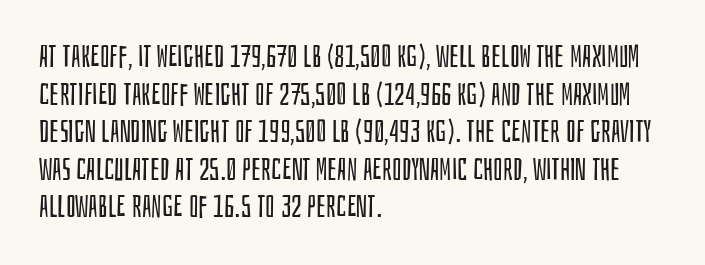
{"serif": "no", "italic": "no", "bold": "no", "weight": "regular", "width": "condensed", "stroke_contrast": "low", "x_height": "large", "monospaced": "no", "underline": "no", "align": "left", "line_spacing_ratio": 1.21, "letter_spacing": "normal", "letter_spacing_em": 0.0, "glyph_px": 31}
